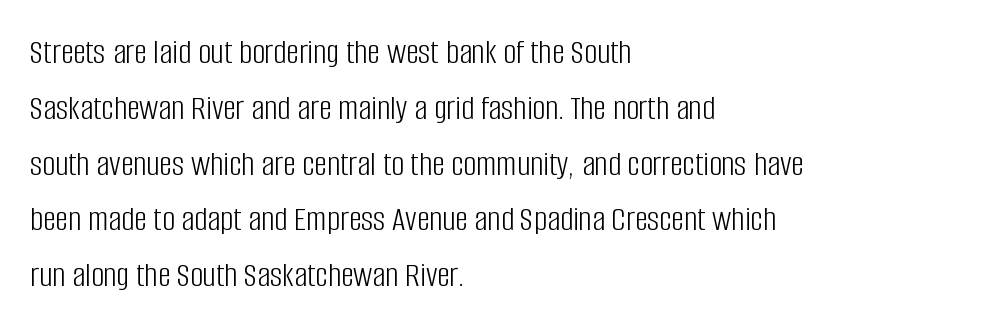
{"serif": "no", "italic": "no", "bold": "no", "weight": "light", "width": "condensed", "stroke_contrast": "low", "x_height": "large", "monospaced": "no", "underline": "no", "align": "left", "line_spacing": "normal", "line_spacing_ratio": 1.55, "letter_spacing": "normal", "letter_spacing_em": 0.0, "glyph_px": 36}
